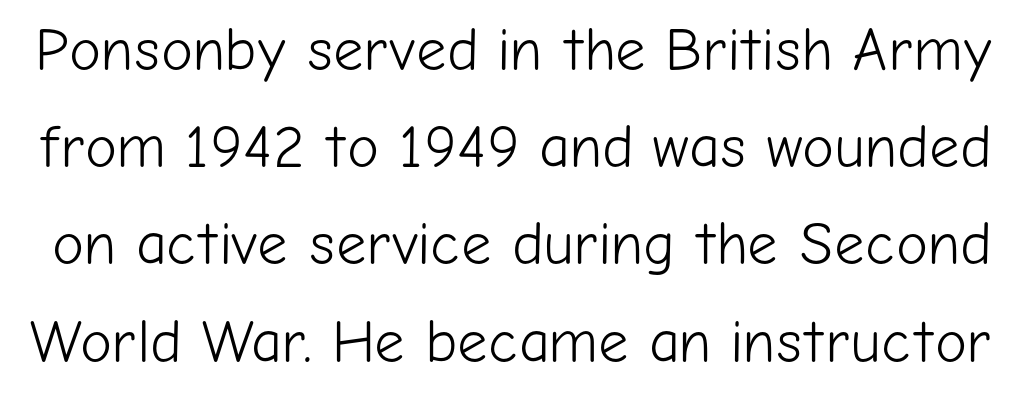
Q: Is the text bold? A: No.
Q: Is the text italic (slanted)? A: No, it is upright.
Q: Is the typeface a serif or a sans-serif typeface? A: Sans-serif.
Q: Is the text underlined? A: No.
Q: Is the spacing between letters normal or unusually wide? A: Normal.
Q: Is the spacing between lines tight, normal or loose? A: Normal.
Q: Width (condensed, normal, or wide)? A: Normal.
Q: Stroke contrast? A: Low.
Q: x-height? A: Medium.
Q: Monospaced? A: No.
